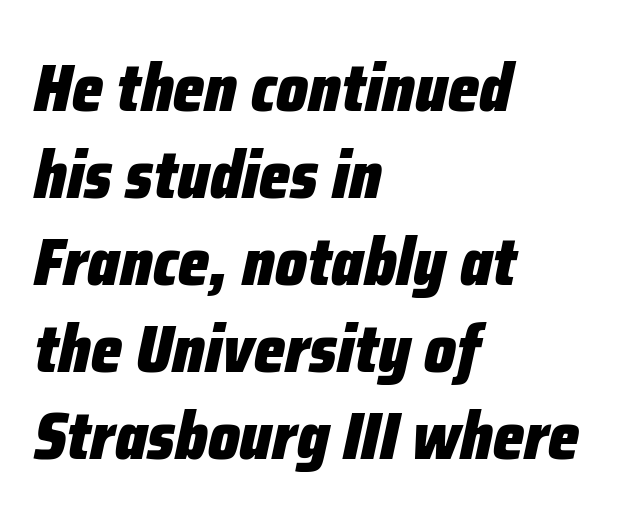
Q: Is the text bold? A: Yes.
Q: Is the text italic (slanted)? A: Yes, it leans right by about 12 degrees.
Q: Is the text underlined? A: No.
Q: How is the paragraph aligned? A: Left-aligned.
Q: Is the spacing between letters normal or unusually wide? A: Normal.
Q: Is the spacing between lines tight, normal or loose? A: Normal.
Q: Width (condensed, normal, or wide)? A: Condensed.
Q: Stroke contrast? A: Low.
Q: x-height? A: Medium.
Q: Monospaced? A: No.
